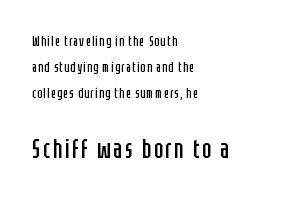
Q: Is the text bold? A: No.
Q: Is the text italic (slanted)? A: No, it is upright.
Q: Is the text underlined? A: No.
Q: How is the paragraph aligned? A: Left-aligned.
Q: Which block of text is set in a larger size, the first (top) or the second (bottom)? A: The second (bottom) one.
